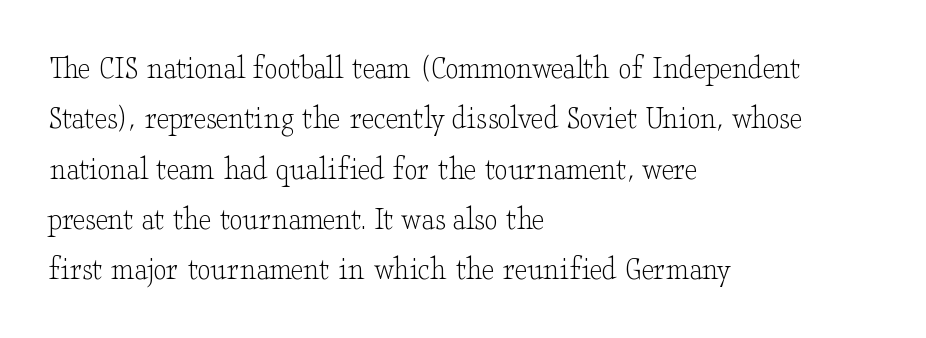
The passage is arranged the way most books set body copy — flush left. This sample uses a serif face. Tracking value appears to be zero — textbook default spacing. Quick note: underline off. The letters advance in unequal steps, a hallmark of proportional type.
